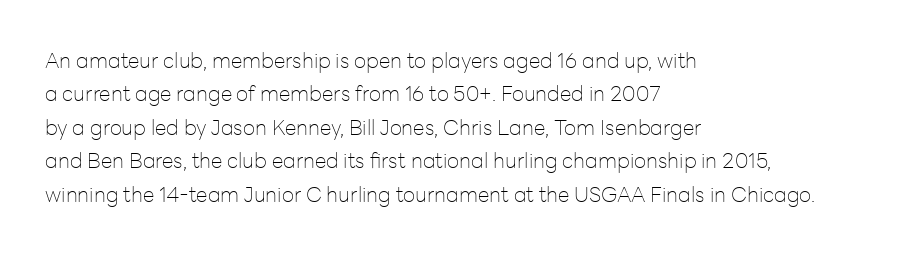
Q: Is the text bold? A: No.
Q: Is the text italic (slanted)? A: No, it is upright.
Q: Is the text underlined? A: No.
Q: How is the paragraph aligned? A: Left-aligned.
Q: Is the spacing between letters normal or unusually wide? A: Normal.
Q: Is the spacing between lines tight, normal or loose? A: Normal.
